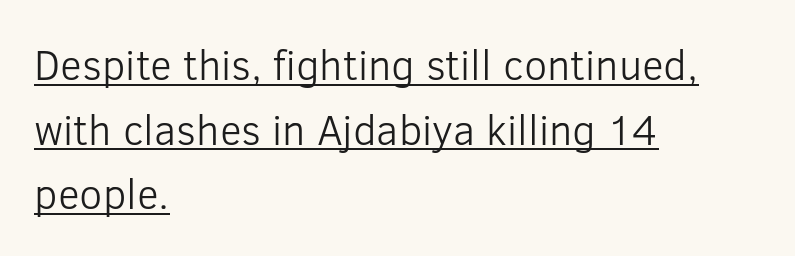
Is this a heavy cut? Hardly; it is regular or lighter. The designer left line spacing at the default. The letters sit at their default tracking, neither squeezed nor spread. You can tell from the bare stems that sans-serif type was used. The setting favours the left margin, as ordinary paragraphs usually do.
